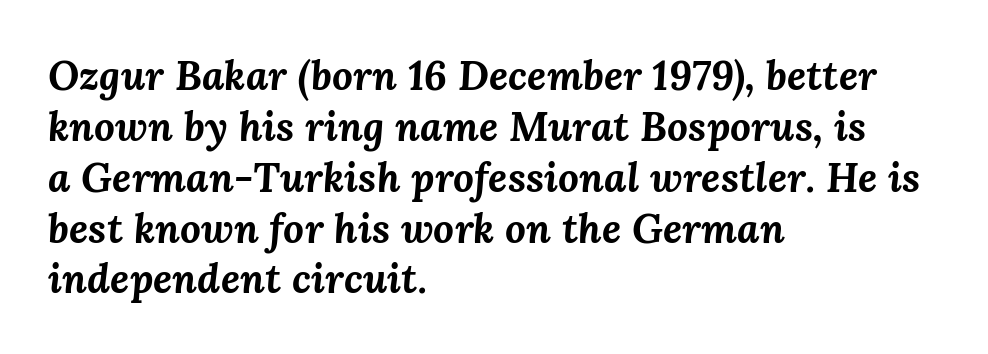
Q: Is the text bold? A: Yes.
Q: Is the text italic (slanted)? A: Yes, it leans right by about 3 degrees.
Q: Is the text underlined? A: No.
Q: How is the paragraph aligned? A: Left-aligned.
Q: Is the spacing between letters normal or unusually wide? A: Normal.
Q: Width (condensed, normal, or wide)? A: Normal.
Q: Stroke contrast? A: Medium.
Q: x-height? A: Medium.
Q: Monospaced? A: No.
